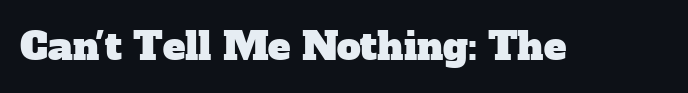
{"serif": "yes", "width": "normal", "stroke_contrast": "low", "x_height": "medium", "monospaced": "no", "underline": "no", "letter_spacing": "normal", "letter_spacing_em": 0.0, "glyph_px": 38}
